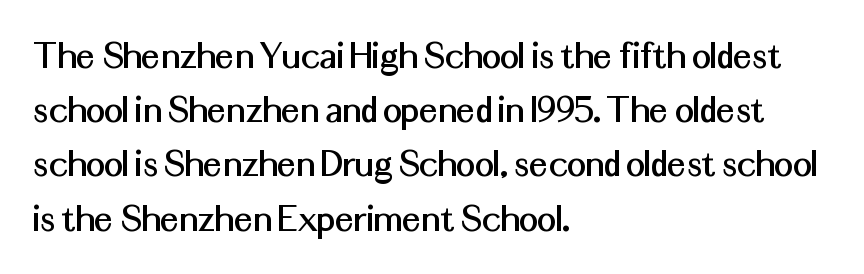
Q: Is the text italic (slanted)? A: No, it is upright.
Q: Is the typeface a serif or a sans-serif typeface? A: Sans-serif.
Q: Is the text underlined? A: No.
Q: How is the paragraph aligned? A: Left-aligned.
Q: Is the spacing between letters normal or unusually wide? A: Normal.
Q: Is the spacing between lines tight, normal or loose? A: Normal.
Q: Width (condensed, normal, or wide)? A: Normal.
Q: Stroke contrast? A: Medium.
Q: x-height? A: Medium.
Q: Monospaced? A: No.
